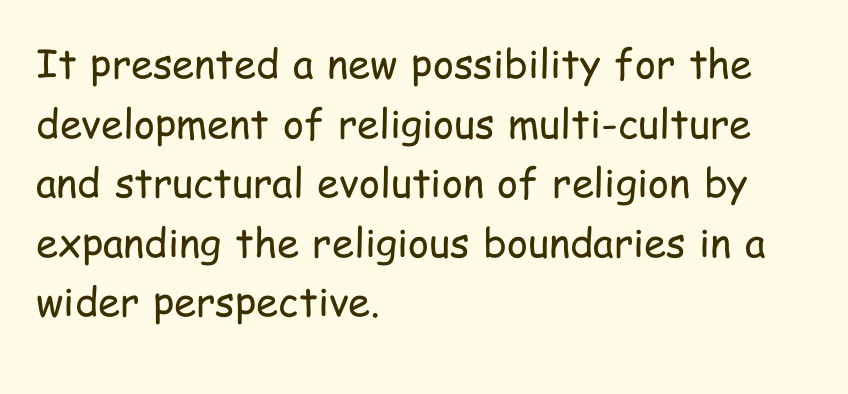
The typography opts for an upright posture over an oblique one. Plain, unruled lines of type. Proportional: the letters do not fall into vertical columns. Short and long lines alike share a common starting point at left.
